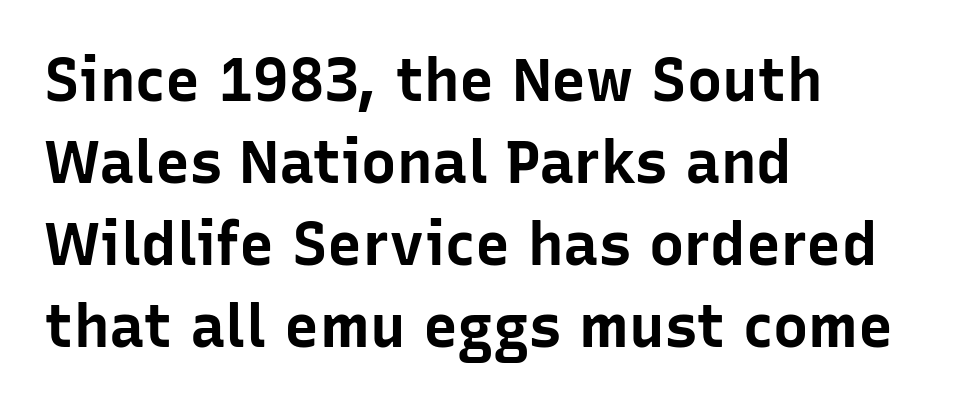
Q: Is the text bold? A: Yes.
Q: Is the text italic (slanted)? A: No, it is upright.
Q: Is the typeface a serif or a sans-serif typeface? A: Sans-serif.
Q: Is the text underlined? A: No.
Q: How is the paragraph aligned? A: Left-aligned.
Q: Is the spacing between letters normal or unusually wide? A: Normal.
Q: Is the spacing between lines tight, normal or loose? A: Normal.
Q: Width (condensed, normal, or wide)? A: Normal.
Q: Stroke contrast? A: Low.
Q: x-height? A: Medium.
Q: Monospaced? A: No.
